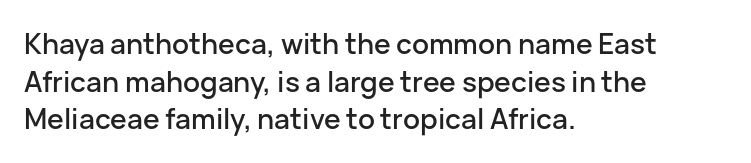
Is there much room between lines? A standard amount, neither cramped nor airy. The face used here is a sans, in the tradition of grotesques and geometrics. This sample uses plain, unmodified letter spacing. You can tell it's not italic because the verticals are truly vertical.
